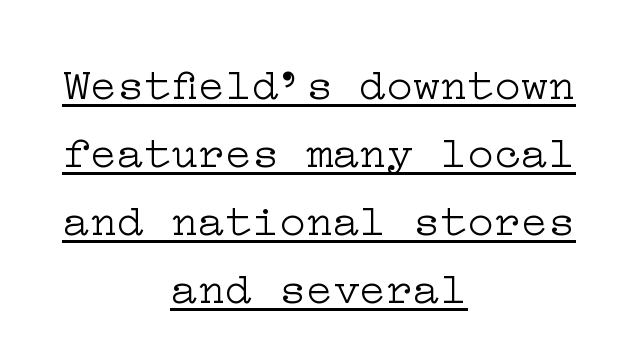
Q: Is the text bold? A: No.
Q: Is the text italic (slanted)? A: No, it is upright.
Q: Is the typeface a serif or a sans-serif typeface? A: Serif.
Q: Is the text underlined? A: Yes.
Q: How is the paragraph aligned? A: Centered.
Q: Is the spacing between letters normal or unusually wide? A: Normal.
Q: Is the spacing between lines tight, normal or loose? A: Normal.
Q: Width (condensed, normal, or wide)? A: Wide.
Q: Stroke contrast? A: Low.
Q: x-height? A: Medium.
